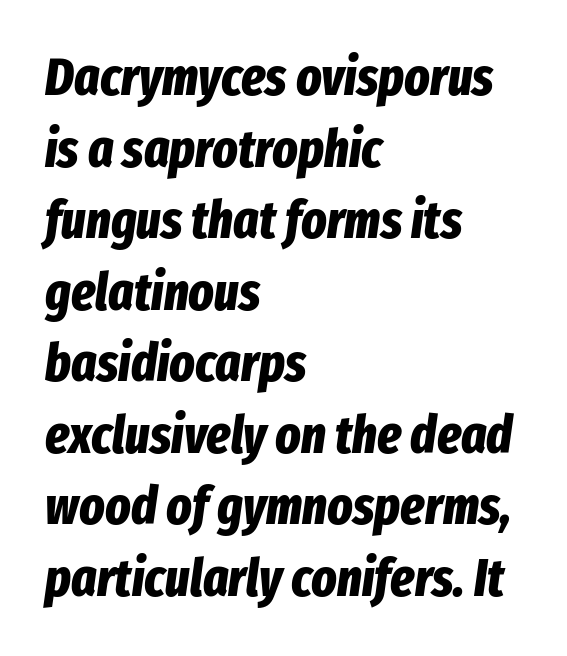
Does extra space separate the letters? No, they use regular spacing. Vertically, the passage feels balanced, rows spaced as you'd expect. These lines are set flush left with a ragged right edge. Glance below the letters and you will spot only blank space. Slant detected: the letters are inclined. Strong, thick strokes mark this as bold type.
